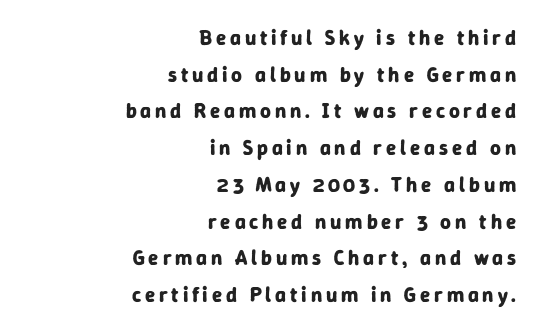
Q: Is the text bold? A: Yes.
Q: Is the text italic (slanted)? A: No, it is upright.
Q: Is the text underlined? A: No.
Q: How is the paragraph aligned? A: Right-aligned.
